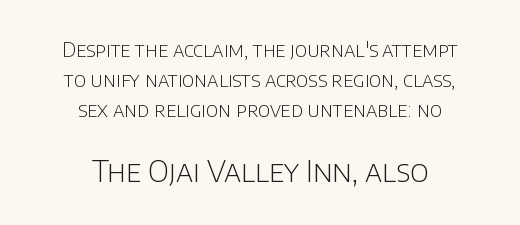
Q: Is the text bold? A: No.
Q: Is the text italic (slanted)? A: No, it is upright.
Q: Is the typeface a serif or a sans-serif typeface? A: Sans-serif.
Q: Is the text underlined? A: No.
Q: How is the paragraph aligned? A: Centered.
Q: Is the spacing between letters normal or unusually wide? A: Normal.
Q: Is the spacing between lines tight, normal or loose? A: Normal.
Q: Which block of text is set in a larger size, the first (top) or the second (bottom)? A: The second (bottom) one.
Q: Width (condensed, normal, or wide)? A: Normal.
Q: Stroke contrast? A: Low.
Q: x-height? A: Large.
Q: Monospaced? A: No.
